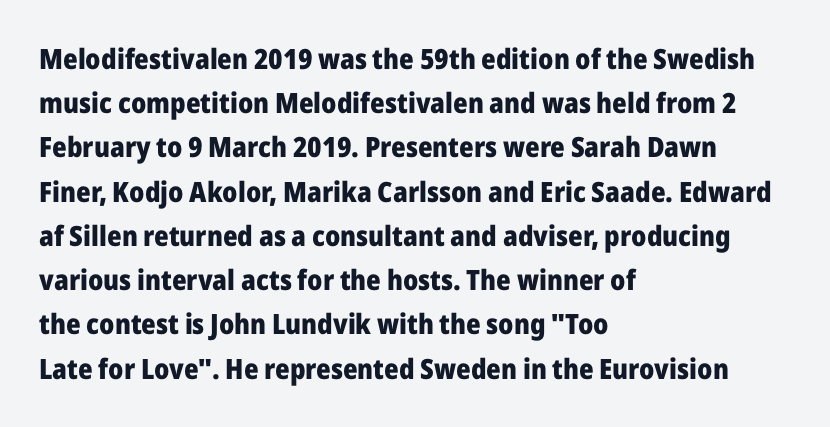
Q: Is the text bold? A: Yes.
Q: Is the text italic (slanted)? A: No, it is upright.
Q: Is the typeface a serif or a sans-serif typeface? A: Sans-serif.
Q: Is the text underlined? A: No.
Q: How is the paragraph aligned? A: Left-aligned.
Q: Is the spacing between letters normal or unusually wide? A: Normal.
Q: Is the spacing between lines tight, normal or loose? A: Normal.
Q: Width (condensed, normal, or wide)? A: Normal.
Q: Stroke contrast? A: Low.
Q: x-height? A: Medium.
Q: Monospaced? A: No.
